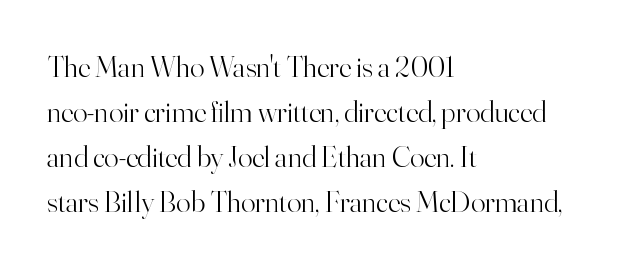
{"serif": "yes", "italic": "no", "bold": "no", "weight": "light", "width": "normal", "stroke_contrast": "high", "x_height": "small", "monospaced": "no", "underline": "no", "align": "left", "line_spacing": "normal", "line_spacing_ratio": 1.5, "letter_spacing": "normal", "letter_spacing_em": 0.0, "glyph_px": 30}
